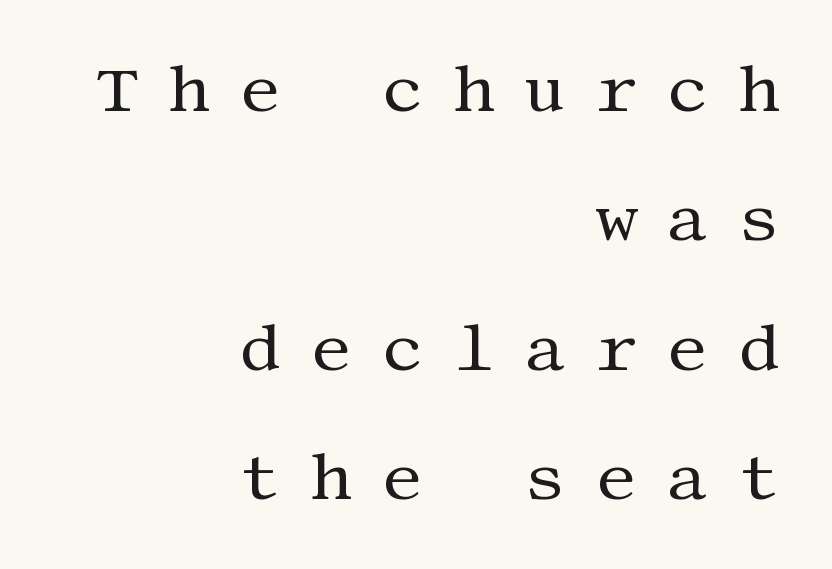
Q: Is the text bold? A: No.
Q: Is the text italic (slanted)? A: No, it is upright.
Q: Is the typeface a serif or a sans-serif typeface? A: Serif.
Q: Is the text underlined? A: No.
Q: How is the paragraph aligned? A: Right-aligned.
Q: Is the spacing between letters normal or unusually wide? A: Unusually wide.
Q: Is the spacing between lines tight, normal or loose? A: Loose.
Q: Width (condensed, normal, or wide)? A: Normal.
Q: Stroke contrast? A: Medium.
Q: x-height? A: Large.
